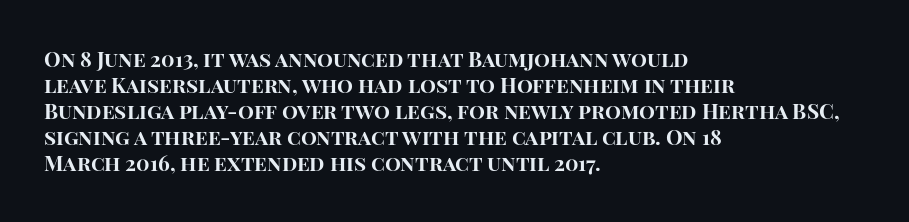
The strokes are fattened all the way to bold. Visually the block forms a straight wall on the left and a jagged coastline on the right. A typesetter would mark this as roman, not italic. The words here are not underlined.
